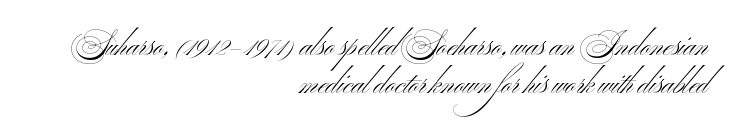
Weight: in the light-to-regular range. Line spacing here is normal. Examine the stroke ends and you'll find no serifs. The zone under the glyphs is completely vacant.
